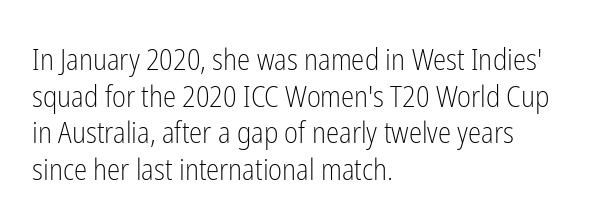
Q: Is the text bold? A: No.
Q: Is the text italic (slanted)? A: No, it is upright.
Q: Is the typeface a serif or a sans-serif typeface? A: Sans-serif.
Q: Is the text underlined? A: No.
Q: How is the paragraph aligned? A: Left-aligned.
Q: Is the spacing between letters normal or unusually wide? A: Normal.
Q: Width (condensed, normal, or wide)? A: Condensed.
Q: Stroke contrast? A: Low.
Q: x-height? A: Medium.
Q: Monospaced? A: No.
